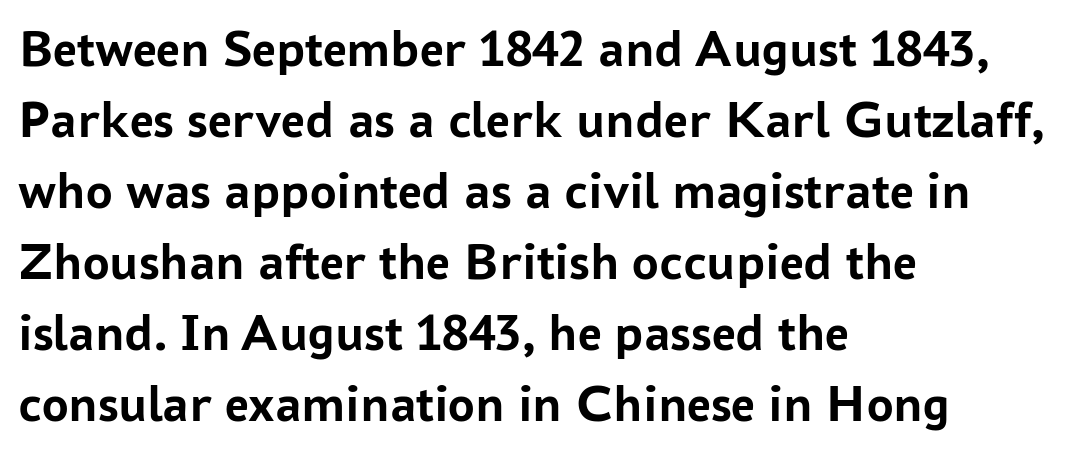
Q: Is the text bold? A: Yes.
Q: Is the text italic (slanted)? A: No, it is upright.
Q: Is the typeface a serif or a sans-serif typeface? A: Sans-serif.
Q: Is the text underlined? A: No.
Q: How is the paragraph aligned? A: Left-aligned.
Q: Is the spacing between letters normal or unusually wide? A: Normal.
Q: Is the spacing between lines tight, normal or loose? A: Normal.
Q: Width (condensed, normal, or wide)? A: Normal.
Q: Stroke contrast? A: Low.
Q: x-height? A: Medium.
Q: Monospaced? A: No.
